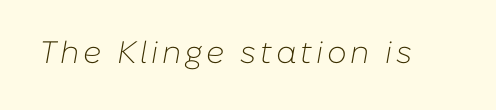
Looks like regular typesetting: each glyph gets only the width it needs. The cut favours lightness, reaching ordinary text weight at its darkest. This sample uses an oblique cut, with every glyph tilted off the vertical. Descenders hang freely into open space.
